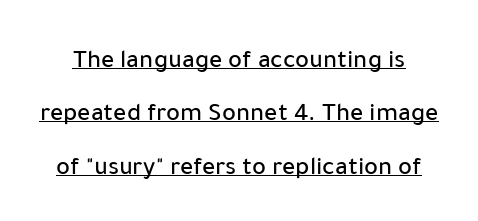
Nothing unusual about the tracking: characters are spaced as the font intends. Vertically, the passage feels expansive, rows floating well apart. Italic: no, the glyphs are upright roman. Notice how a bar underscores the lettering throughout.
